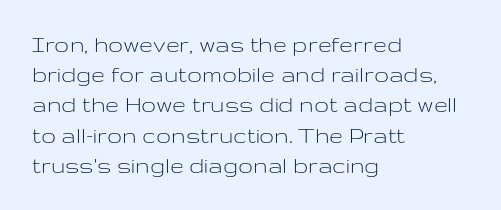
The image shows 25 px text type, upright; set left-aligned, line spacing 1.21x, normal letter spacing, not underlined.
